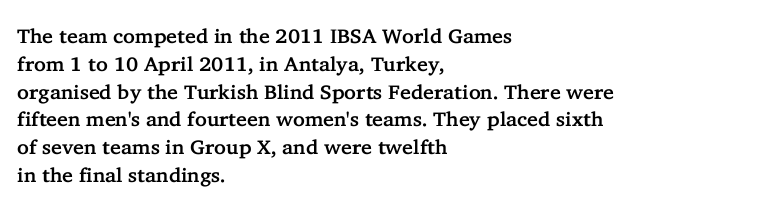
Q: Is the text italic (slanted)? A: No, it is upright.
Q: Is the text underlined? A: No.
Q: How is the paragraph aligned? A: Left-aligned.
Q: Is the spacing between letters normal or unusually wide? A: Normal.
Q: Is the spacing between lines tight, normal or loose? A: Normal.
